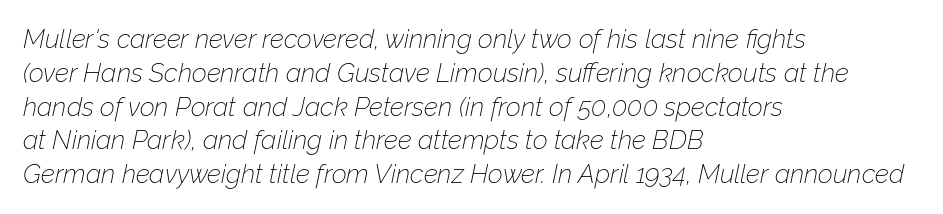
{"italic": "yes", "lean": "right", "slant_degrees": 12, "bold": "no", "underline": "no", "align": "left", "line_spacing": "normal", "line_spacing_ratio": 1.3, "letter_spacing": "normal", "letter_spacing_em": 0.0, "glyph_px": 26}
